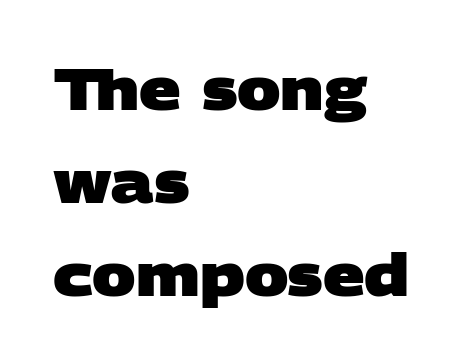
{"serif": "no", "bold": "yes", "weight": "heavy", "width": "wide", "stroke_contrast": "low", "x_height": "large", "monospaced": "no", "underline": "no", "align": "left", "line_spacing": "normal", "line_spacing_ratio": 1.6, "letter_spacing": "normal", "letter_spacing_em": 0.0, "glyph_px": 58}
